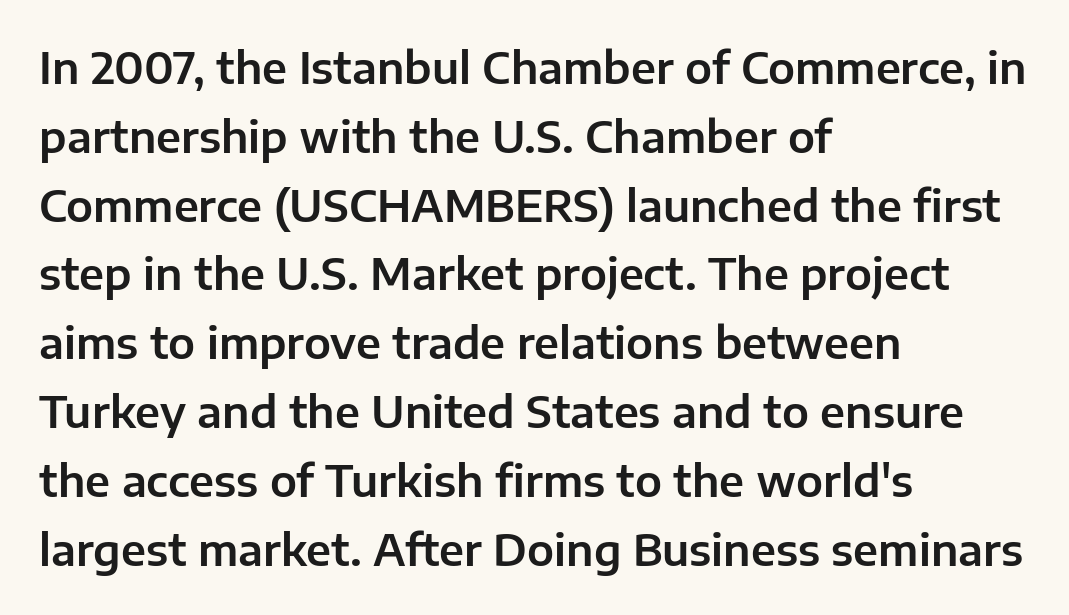
Q: Is the text italic (slanted)? A: No, it is upright.
Q: Is the typeface a serif or a sans-serif typeface? A: Sans-serif.
Q: Is the text underlined? A: No.
Q: How is the paragraph aligned? A: Left-aligned.
Q: Is the spacing between letters normal or unusually wide? A: Normal.
Q: Is the spacing between lines tight, normal or loose? A: Normal.
Q: Width (condensed, normal, or wide)? A: Normal.
Q: Stroke contrast? A: Low.
Q: x-height? A: Medium.
Q: Monospaced? A: No.
